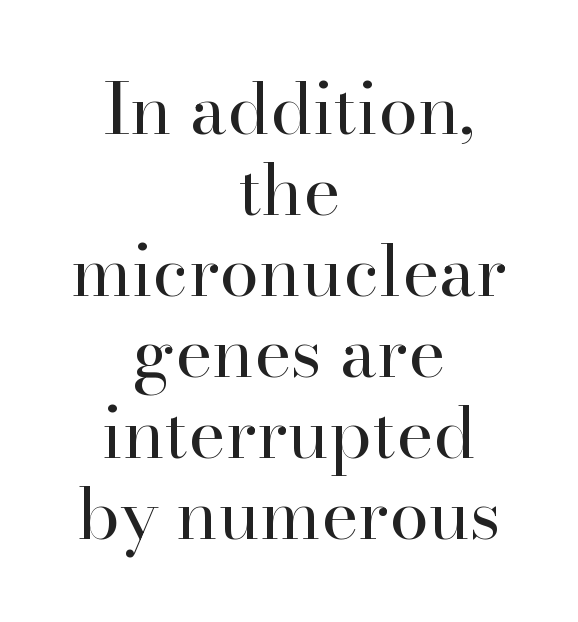
{"serif": "yes", "italic": "no", "bold": "no", "weight": "regular", "width": "normal", "stroke_contrast": "high", "x_height": "small", "monospaced": "no", "underline": "no", "align": "center", "line_spacing": "tight", "line_spacing_ratio": 1.14, "letter_spacing": "normal", "letter_spacing_em": 0.0, "glyph_px": 71}
